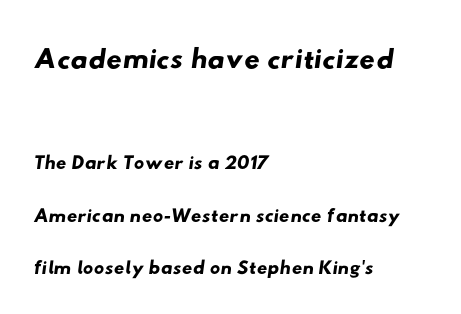
Q: Is the typeface a serif or a sans-serif typeface? A: Sans-serif.
Q: Is the text underlined? A: No.
Q: How is the paragraph aligned? A: Left-aligned.
Q: Is the spacing between letters normal or unusually wide? A: Normal.
Q: Which block of text is set in a larger size, the first (top) or the second (bottom)? A: The first (top) one.
Q: Width (condensed, normal, or wide)? A: Wide.
Q: Stroke contrast? A: Low.
Q: x-height? A: Small.
Q: Monospaced? A: No.
